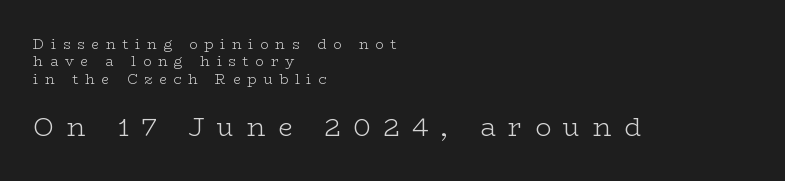
{"italic": "no", "bold": "no", "underline": "no", "align": "left", "line_spacing": "normal", "line_spacing_ratio": 1.25, "letter_spacing": "wide", "letter_spacing_em": 0.48, "larger_block": "second", "size_ratio": 1.86, "glyph_px": 26}
